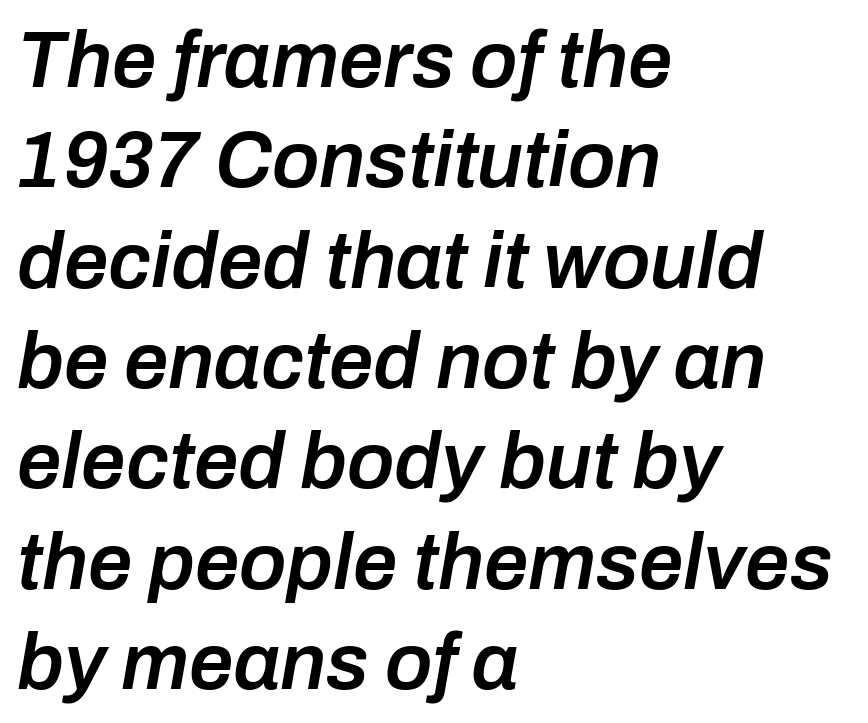
{"italic": "yes", "lean": "right", "slant_degrees": 10, "bold": "semi", "weight": "semibold", "width": "normal", "stroke_contrast": "low", "x_height": "medium", "monospaced": "no", "underline": "no", "align": "left", "line_spacing": "normal", "line_spacing_ratio": 1.27, "letter_spacing": "normal", "letter_spacing_em": 0.0, "glyph_px": 79}
